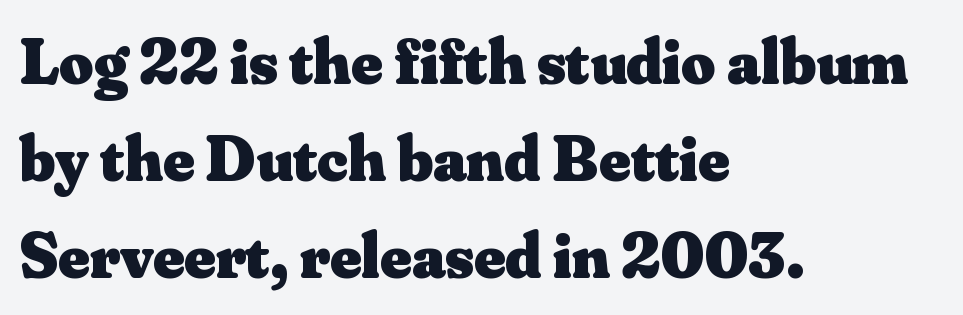
The image shows 66 px heavy serif type, upright; set left-aligned, normal line spacing (1.47x), normal letter spacing, not underlined; medium stroke contrast and a small x-height.
